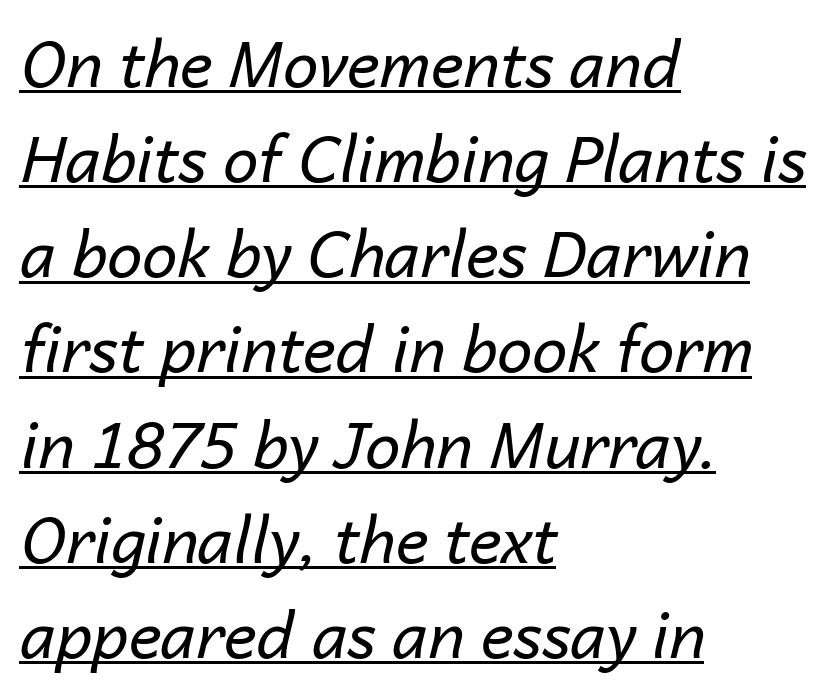
{"italic": "yes", "lean": "right", "slant_degrees": 14, "bold": "no", "weight": "regular", "width": "normal", "stroke_contrast": "low", "x_height": "medium", "monospaced": "no", "underline": "yes", "align": "left", "line_spacing": "normal", "line_spacing_ratio": 1.51, "letter_spacing": "normal", "letter_spacing_em": 0.0, "glyph_px": 63}
